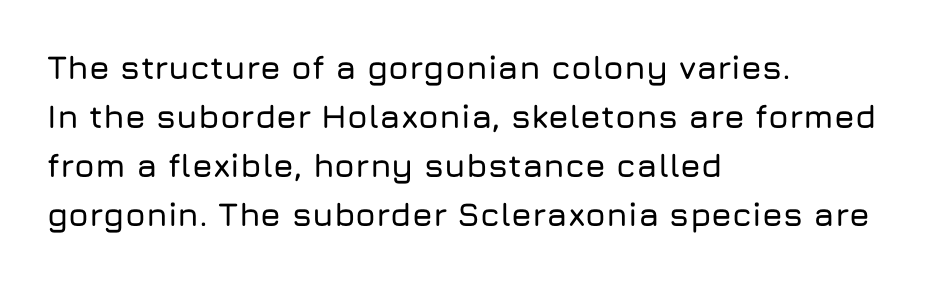
{"serif": "no", "italic": "no", "width": "normal", "stroke_contrast": "low", "x_height": "medium", "monospaced": "no", "underline": "no", "align": "left", "line_spacing": "normal", "line_spacing_ratio": 1.48, "letter_spacing": "normal", "letter_spacing_em": 0.0, "glyph_px": 33}
